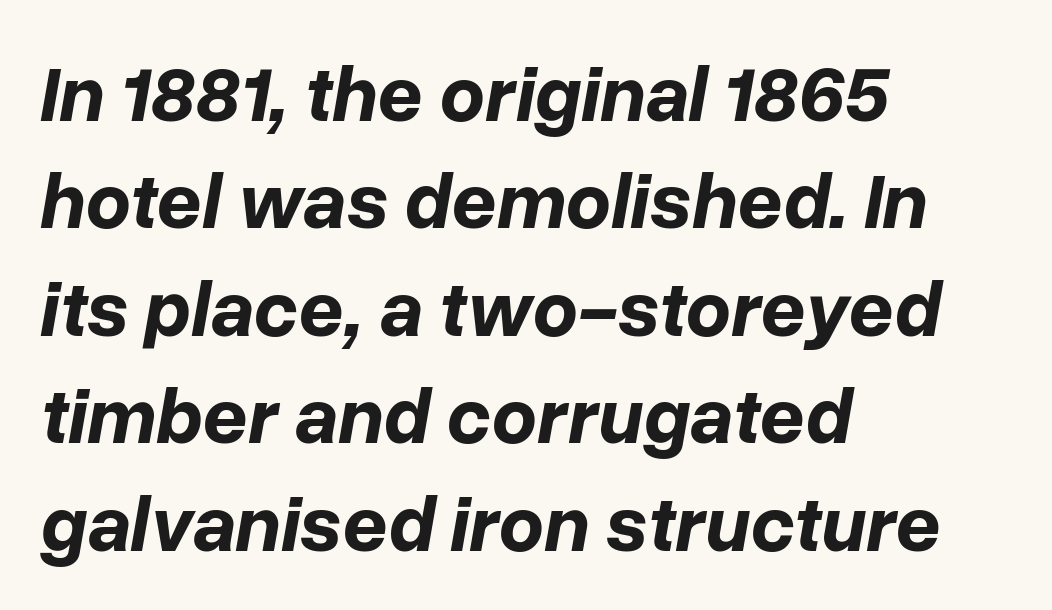
The image shows 79 px bold type, italic (leaning right); set left-aligned, normal line spacing (1.36x), normal letter spacing, not underlined; low stroke contrast and a medium x-height.
